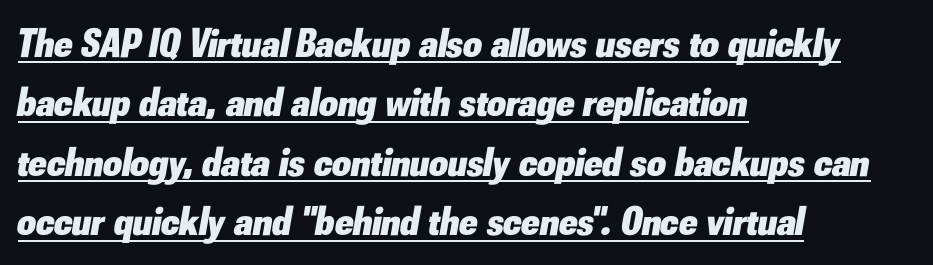
{"italic": "yes", "lean": "right", "slant_degrees": 10, "bold": "yes", "weight": "heavy", "width": "normal", "stroke_contrast": "low", "x_height": "small", "monospaced": "no", "underline": "yes", "align": "left", "line_spacing": "normal", "line_spacing_ratio": 1.45, "letter_spacing": "normal", "letter_spacing_em": 0.0, "glyph_px": 41}
